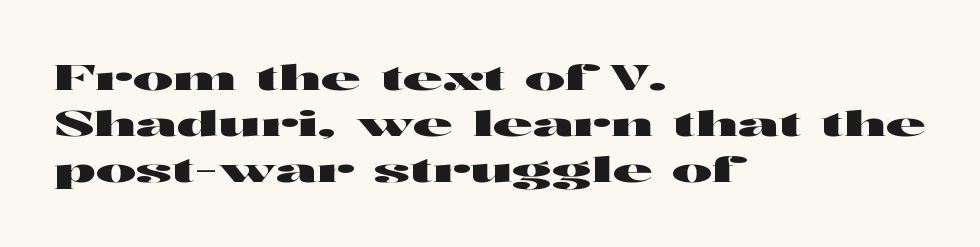
The image shows 34 px wide sans-serif type, upright; set left-aligned, normal line spacing (1.35x), normal letter spacing, not underlined; high stroke contrast and a medium x-height.
